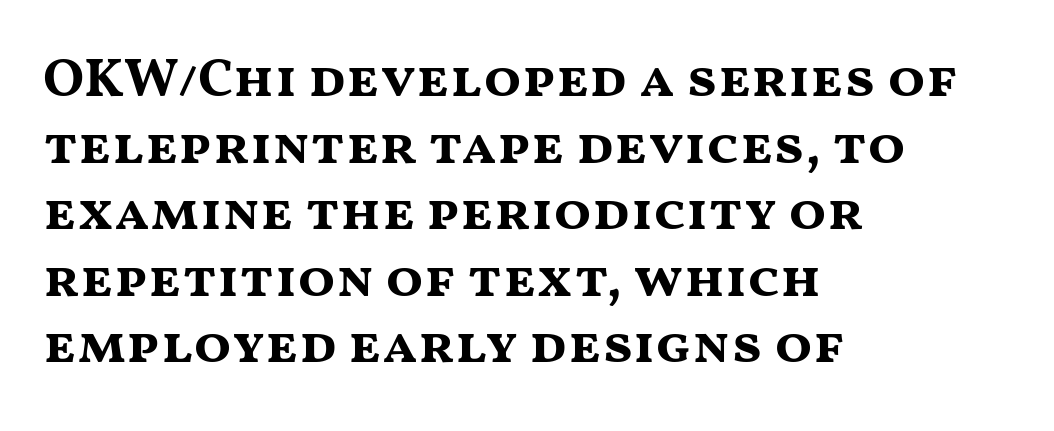
{"serif": "no", "italic": "no", "bold": "yes", "weight": "bold", "width": "wide", "stroke_contrast": "medium", "x_height": "medium", "monospaced": "no", "underline": "no", "align": "left", "line_spacing_ratio": 1.21, "letter_spacing": "normal", "letter_spacing_em": 0.0, "glyph_px": 55}
